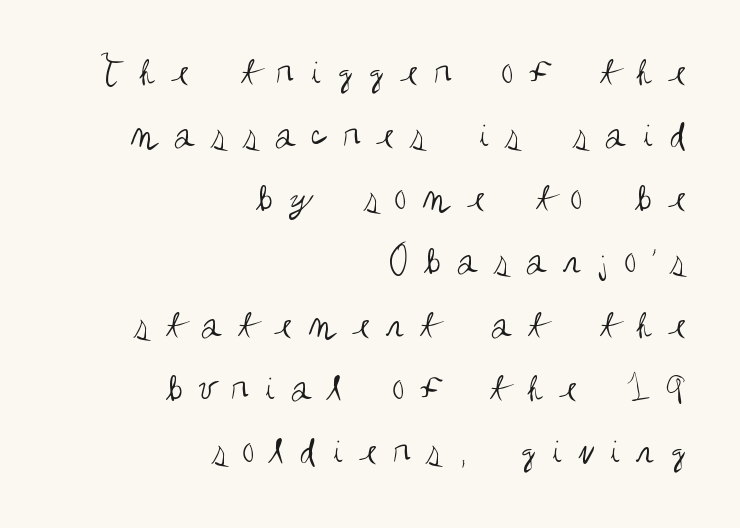
Q: Is the text bold? A: No.
Q: Is the typeface a serif or a sans-serif typeface? A: Sans-serif.
Q: Is the text underlined? A: No.
Q: How is the paragraph aligned? A: Right-aligned.
Q: Is the spacing between letters normal or unusually wide? A: Unusually wide.
Q: Is the spacing between lines tight, normal or loose? A: Normal.
Q: Width (condensed, normal, or wide)? A: Condensed.
Q: Stroke contrast? A: Medium.
Q: x-height? A: Large.
Q: Monospaced? A: No.
